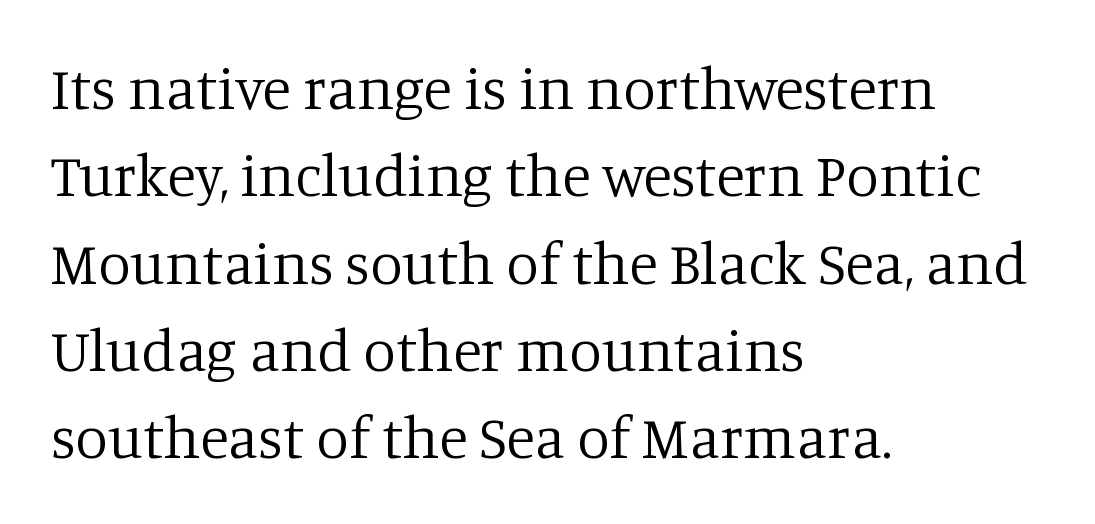
Q: Is the text bold? A: No.
Q: Is the text italic (slanted)? A: No, it is upright.
Q: Is the typeface a serif or a sans-serif typeface? A: Serif.
Q: Is the text underlined? A: No.
Q: How is the paragraph aligned? A: Left-aligned.
Q: Is the spacing between letters normal or unusually wide? A: Normal.
Q: Is the spacing between lines tight, normal or loose? A: Normal.
Q: Width (condensed, normal, or wide)? A: Normal.
Q: Stroke contrast? A: Low.
Q: x-height? A: Large.
Q: Monospaced? A: No.
